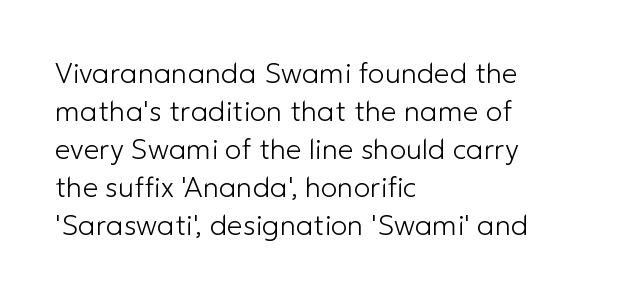
The type family on display is of the sans-serif kind. Stems here are at most as thick as an everyday book face. Which margin do the lines hug? The left one — the right edge is uneven. Looks like regular typesetting: each glyph gets only the width it needs. Reading down the column, the eye jumps a familiar distance to each next line. Observe the ordinary spacing: letters are neighbours, not strangers.
